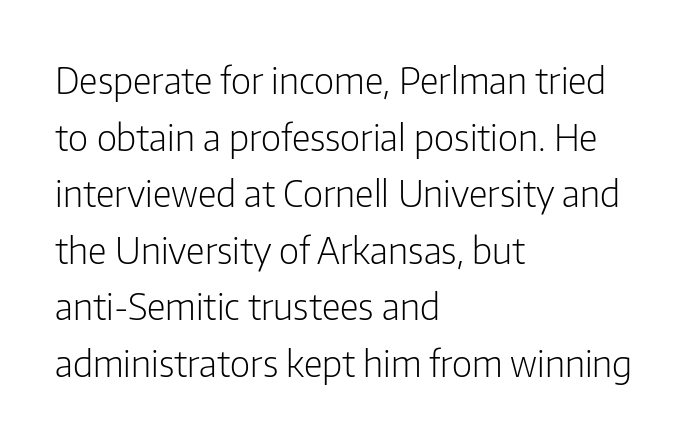
The letters advance in unequal steps, a hallmark of proportional type. Nothing unusual about the tracking: characters are spaced as the font intends. Nobody drew a line under any word here. A normal amount of white space separates one row of letters from the next. Tall strokes in this sample are plumb rather than angled. The face used here is a sans, in the tradition of grotesques and geometrics.
